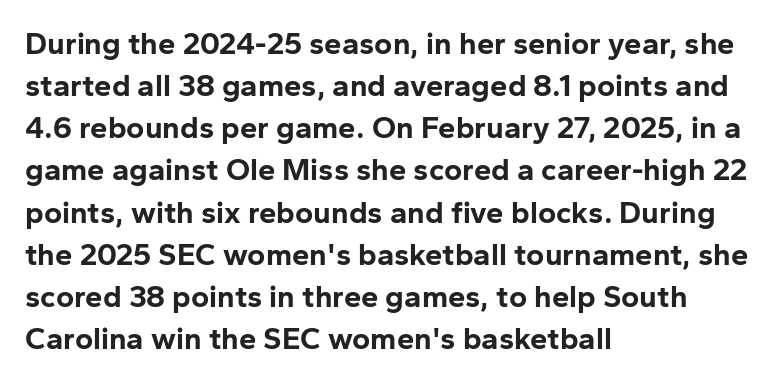
{"serif": "no", "italic": "no", "bold": "yes", "weight": "bold", "width": "normal", "stroke_contrast": "low", "x_height": "medium", "monospaced": "no", "underline": "no", "align": "left", "line_spacing": "normal", "line_spacing_ratio": 1.36, "letter_spacing": "normal", "letter_spacing_em": 0.0, "glyph_px": 31}
